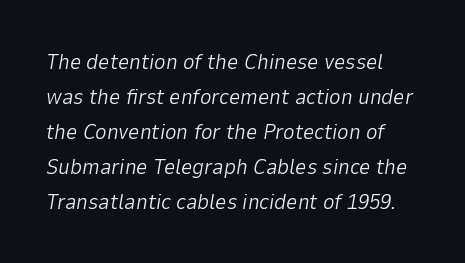
Regular leading. Unmarked baselines from the first word to the last. The axis of the letterforms is tilted away from vertical. Between one letter and the next there's only the usual sliver of space. Stems and bowls with no extra thickness — not bold.
